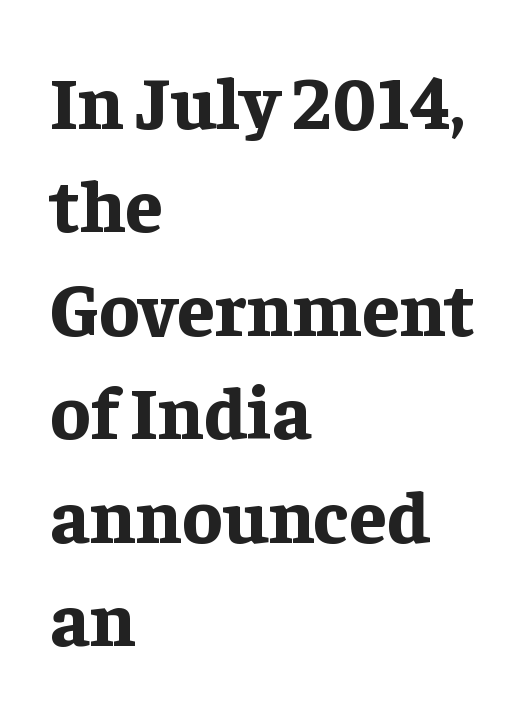
{"serif": "yes", "italic": "no", "bold": "yes", "weight": "bold", "width": "normal", "stroke_contrast": "low", "x_height": "medium", "monospaced": "no", "underline": "no", "align": "left", "line_spacing": "normal", "line_spacing_ratio": 1.38, "letter_spacing": "normal", "letter_spacing_em": 0.0, "glyph_px": 75}
